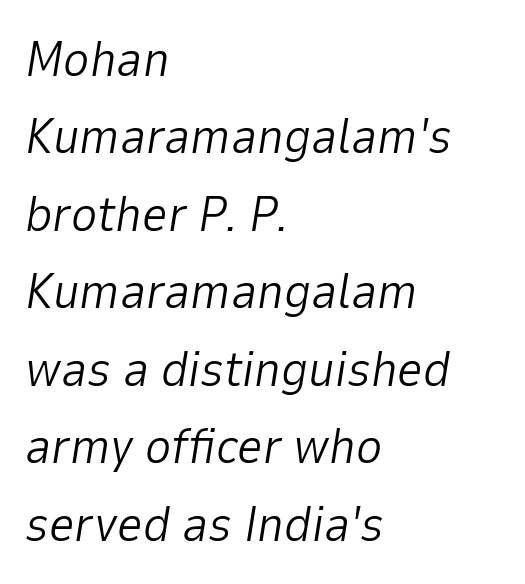
Q: Is the text bold? A: No.
Q: Is the text italic (slanted)? A: Yes, it leans right by about 9 degrees.
Q: Is the text underlined? A: No.
Q: How is the paragraph aligned? A: Left-aligned.
Q: Is the spacing between letters normal or unusually wide? A: Normal.
Q: Is the spacing between lines tight, normal or loose? A: Normal.
Q: Width (condensed, normal, or wide)? A: Normal.
Q: Stroke contrast? A: Low.
Q: x-height? A: Medium.
Q: Monospaced? A: No.
